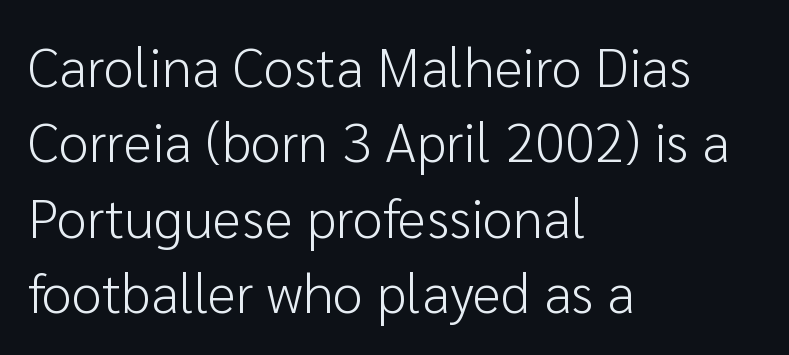
Anything drawn beneath the words? Only blank space. Posture: vertical. Stem width sits at or under what a default text font uses. Leading: standard. Compared with a centered layout, this one pins lines to the left instead.
